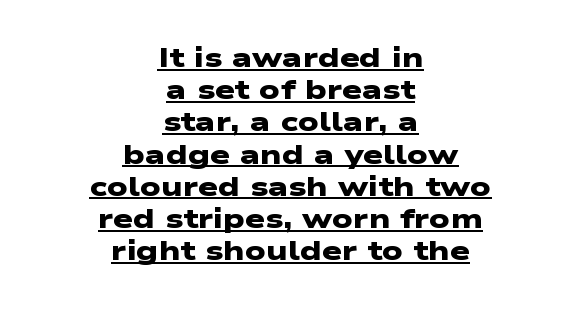
The image shows 28 px heavy, wide sans-serif type; set centered, tight line spacing (1.15x), normal letter spacing, underlined; low stroke contrast and a medium x-height.
